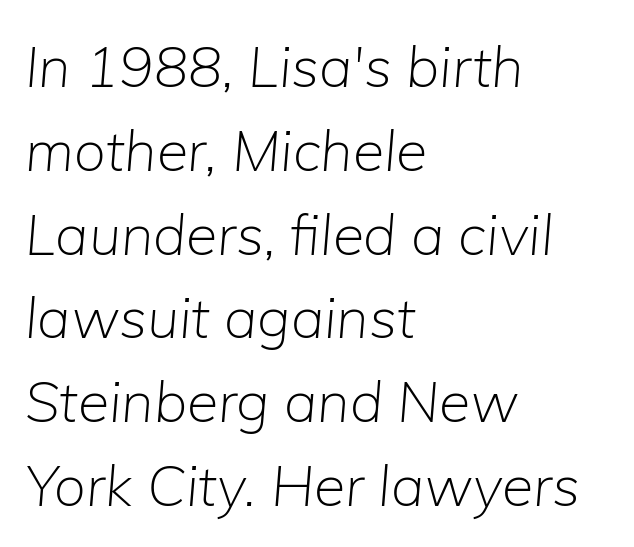
Q: Is the text bold? A: No.
Q: Is the text italic (slanted)? A: Yes, it leans right by about 5 degrees.
Q: Is the text underlined? A: No.
Q: How is the paragraph aligned? A: Left-aligned.
Q: Is the spacing between letters normal or unusually wide? A: Normal.
Q: Is the spacing between lines tight, normal or loose? A: Normal.
Q: Width (condensed, normal, or wide)? A: Normal.
Q: Stroke contrast? A: Low.
Q: x-height? A: Medium.
Q: Monospaced? A: No.
